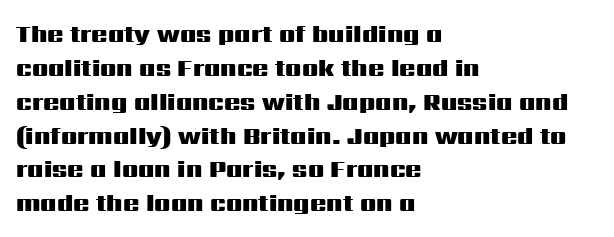
The image shows 24 px bold type, upright; set left-aligned, normal line spacing (1.41x), normal letter spacing, not underlined.
